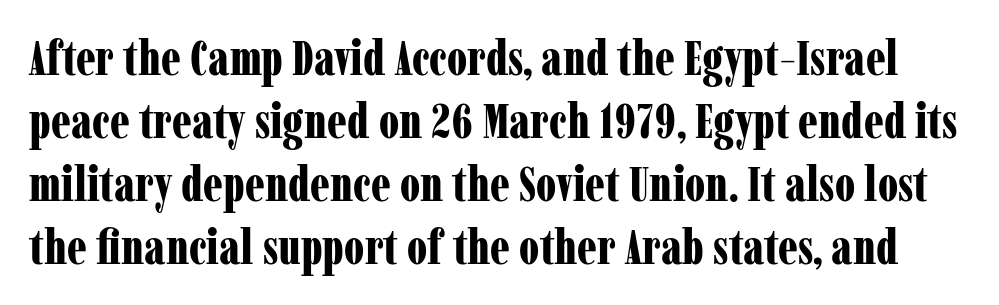
Q: Is the text bold? A: Yes.
Q: Is the text italic (slanted)? A: No, it is upright.
Q: Is the typeface a serif or a sans-serif typeface? A: Serif.
Q: Is the text underlined? A: No.
Q: Is the spacing between letters normal or unusually wide? A: Normal.
Q: Is the spacing between lines tight, normal or loose? A: Normal.
Q: Width (condensed, normal, or wide)? A: Condensed.
Q: Stroke contrast? A: Low.
Q: x-height? A: Medium.
Q: Monospaced? A: No.
